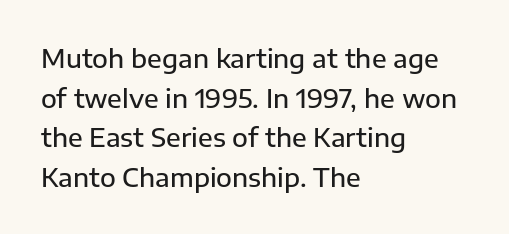
{"italic": "no", "underline": "no", "align": "left", "line_spacing": "normal", "line_spacing_ratio": 1.52, "letter_spacing": "normal", "letter_spacing_em": 0.0, "glyph_px": 26}
